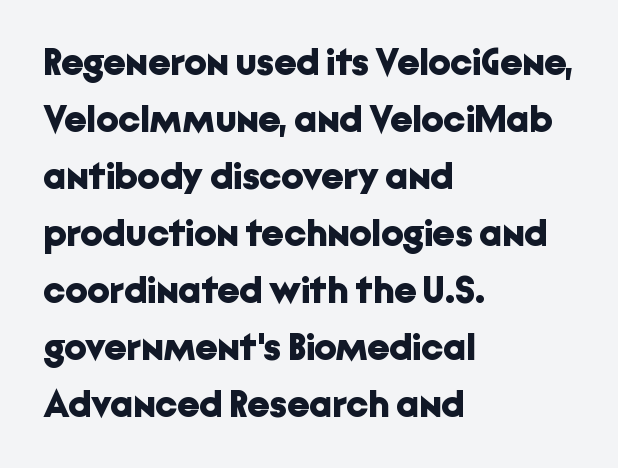
{"serif": "no", "italic": "no", "bold": "yes", "weight": "bold", "width": "normal", "stroke_contrast": "low", "x_height": "medium", "monospaced": "no", "underline": "no", "align": "left", "line_spacing": "normal", "line_spacing_ratio": 1.46, "letter_spacing": "normal", "letter_spacing_em": 0.0, "glyph_px": 39}
